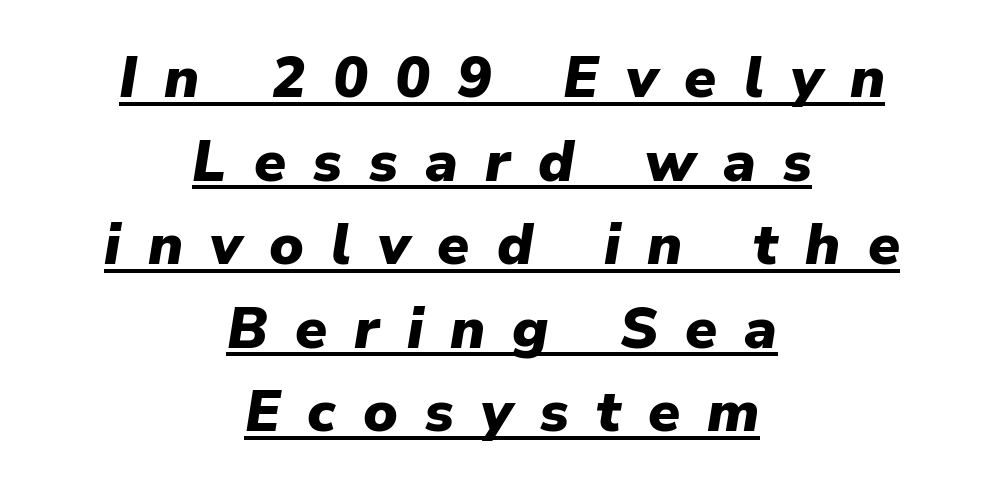
Q: Is the text bold? A: Yes.
Q: Is the text italic (slanted)? A: Yes, it leans right by about 9 degrees.
Q: Is the text underlined? A: Yes.
Q: How is the paragraph aligned? A: Centered.
Q: Is the spacing between letters normal or unusually wide? A: Unusually wide.
Q: Is the spacing between lines tight, normal or loose? A: Normal.
Q: Width (condensed, normal, or wide)? A: Normal.
Q: Stroke contrast? A: Low.
Q: x-height? A: Medium.
Q: Monospaced? A: No.
